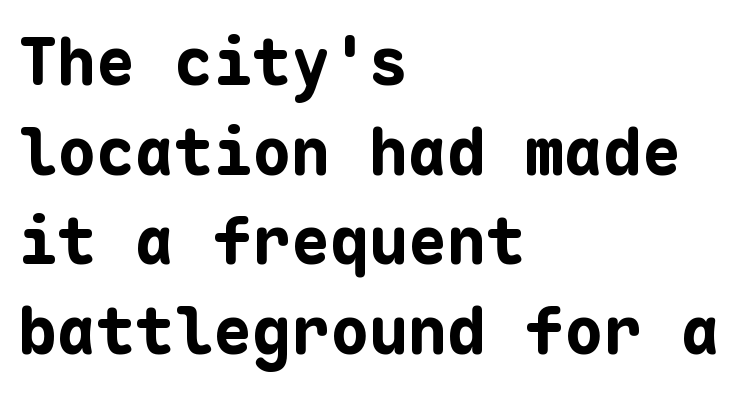
The image shows 65 px bold sans-serif type, upright, monospaced; set left-aligned, normal line spacing (1.38x), normal letter spacing, not underlined; low stroke contrast and a medium x-height.
